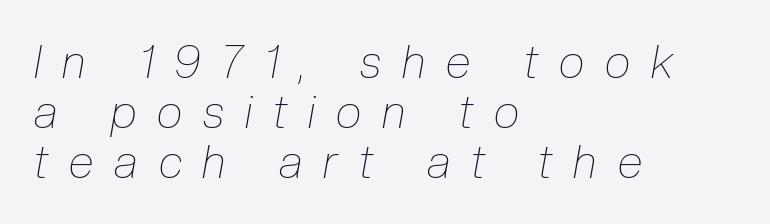
{"italic": "yes", "lean": "right", "slant_degrees": 10, "bold": "no", "weight": "thin", "width": "condensed", "stroke_contrast": "low", "x_height": "medium", "monospaced": "no", "underline": "no", "align": "left", "line_spacing": "tight", "line_spacing_ratio": 1.09, "letter_spacing": "wide", "letter_spacing_em": 0.46, "glyph_px": 46}
